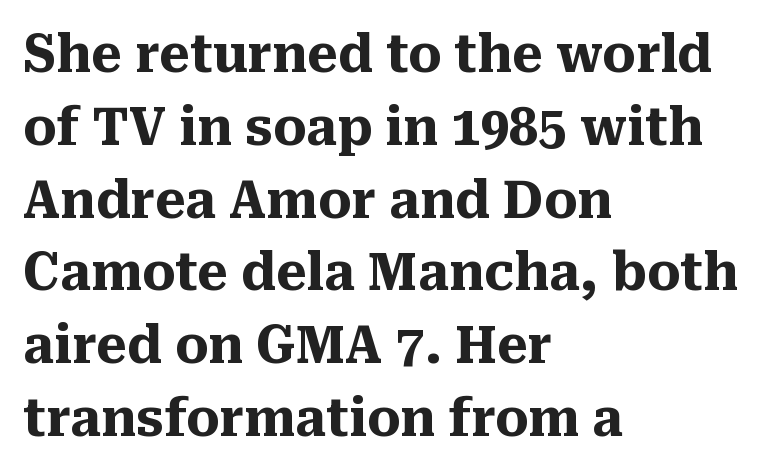
The image shows 52 px heavy serif type, upright; set left-aligned, normal line spacing (1.4x), normal letter spacing, not underlined; medium stroke contrast and a medium x-height.
